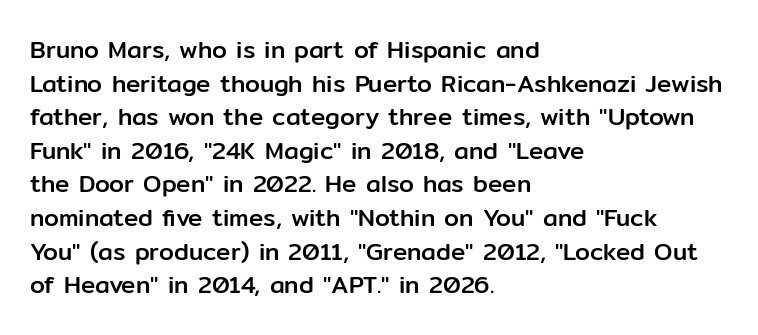
Leading matches the norm, producing a regular column. Every stem runs plumb, perpendicular to the baseline. Underline: absent. In CSS terms this would be text-align: left. Here the glyphs are tracked normally, forming tight word shapes.
